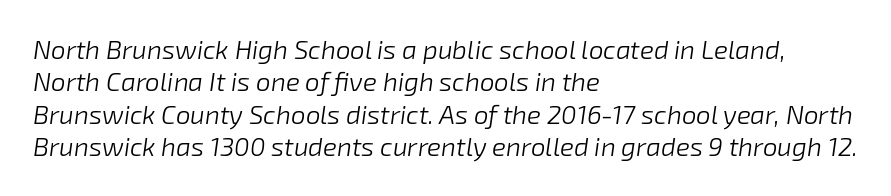
Q: Is the text bold? A: No.
Q: Is the text italic (slanted)? A: Yes, it leans right by about 8 degrees.
Q: Is the text underlined? A: No.
Q: How is the paragraph aligned? A: Left-aligned.
Q: Is the spacing between letters normal or unusually wide? A: Normal.
Q: Is the spacing between lines tight, normal or loose? A: Normal.
